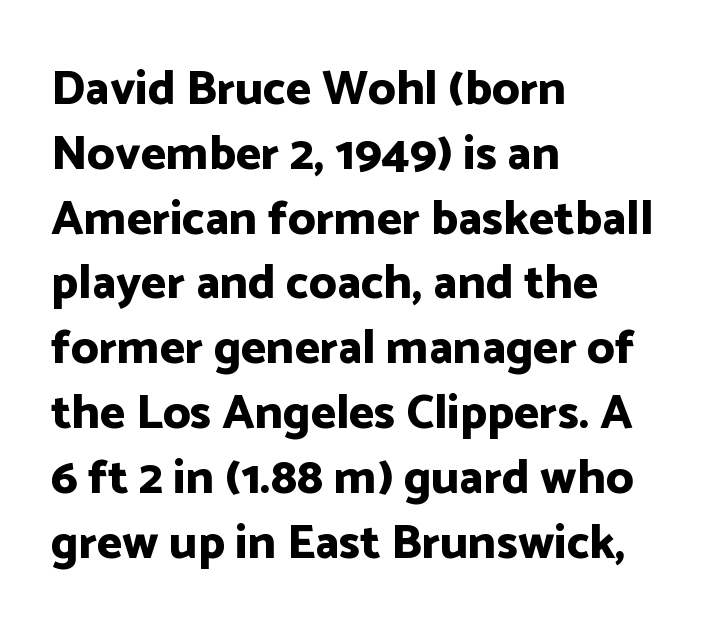
Q: Is the text bold? A: Yes.
Q: Is the text italic (slanted)? A: No, it is upright.
Q: Is the typeface a serif or a sans-serif typeface? A: Sans-serif.
Q: Is the text underlined? A: No.
Q: How is the paragraph aligned? A: Left-aligned.
Q: Is the spacing between letters normal or unusually wide? A: Normal.
Q: Is the spacing between lines tight, normal or loose? A: Normal.
Q: Width (condensed, normal, or wide)? A: Normal.
Q: Stroke contrast? A: Low.
Q: x-height? A: Medium.
Q: Monospaced? A: No.
